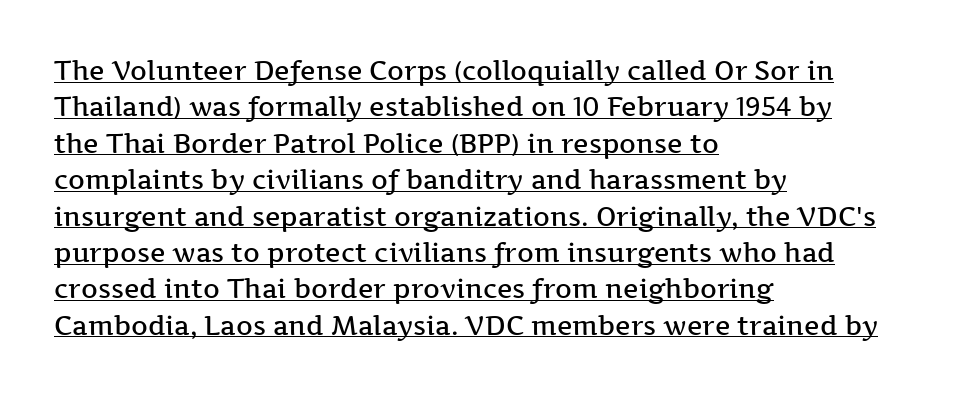
Q: Is the text bold? A: Semi-bold.
Q: Is the text italic (slanted)? A: No, it is upright.
Q: Is the text underlined? A: Yes.
Q: How is the paragraph aligned? A: Left-aligned.
Q: Is the spacing between letters normal or unusually wide? A: Normal.
Q: Is the spacing between lines tight, normal or loose? A: Normal.
